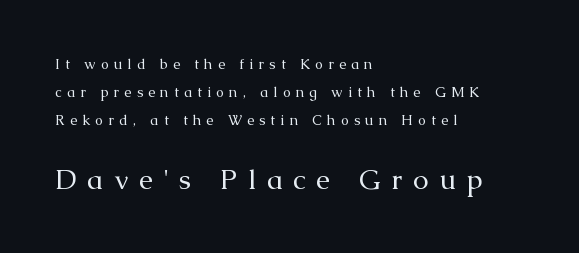
Little horizontal feet cap the strokes, marking this as serif type. Any mark beneath the type? The region is blank. A student would notice the bottom passage is typeset larger than what precedes it. This reads as an unemphasized weight, regular at the heaviest.
